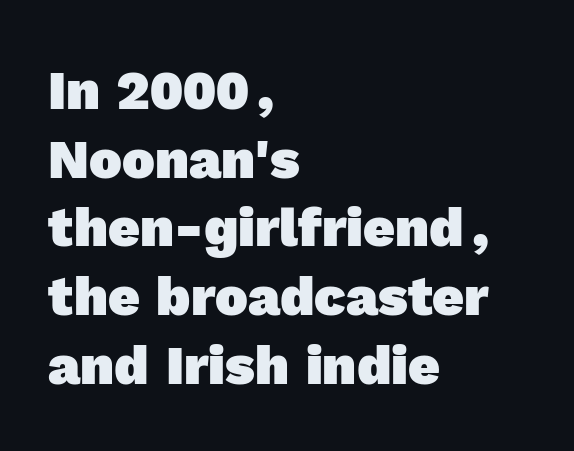
Horizontal bands of white between lines are of average thickness. Varying glyph widths throughout — classic text-font behaviour. The typeface chosen for these lines omits serifs. These lines carry a lot of weight — the face is fully bold. Layout note: lines flush left.
